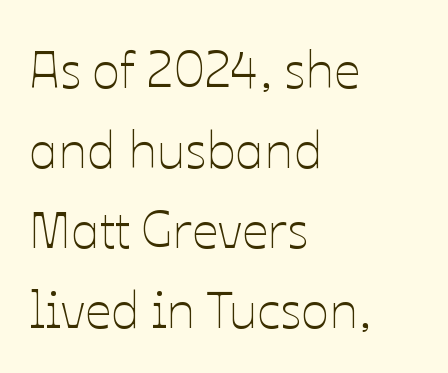
{"italic": "no", "bold": "no", "weight": "thin", "width": "normal", "stroke_contrast": "low", "x_height": "medium", "monospaced": "no", "underline": "no", "align": "left", "line_spacing": "normal", "line_spacing_ratio": 1.54, "letter_spacing": "normal", "letter_spacing_em": 0.0, "glyph_px": 52}
